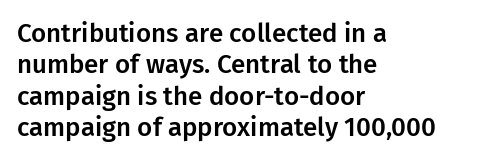
{"italic": "no", "underline": "no", "align": "left", "line_spacing_ratio": 1.21, "letter_spacing": "normal", "letter_spacing_em": 0.0, "glyph_px": 26}
